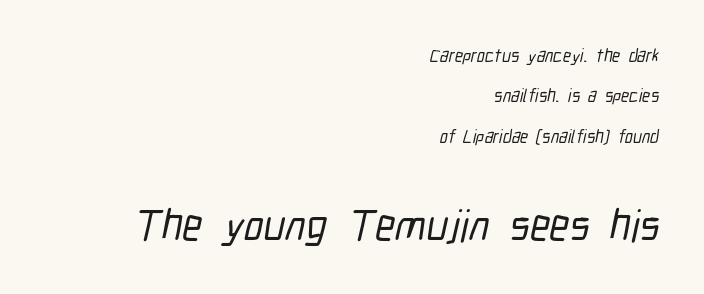
Line ends are locked; line starts wander. Stroke terminals: plain, sans-serif. The gap between lines stays unmarked. The face used here is proportionally spaced, like ordinary book or web type.
